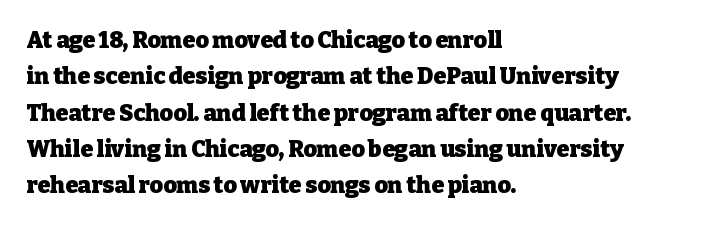
The image shows 23 px bold type, upright; set left-aligned, normal line spacing (1.58x), normal letter spacing, not underlined.
